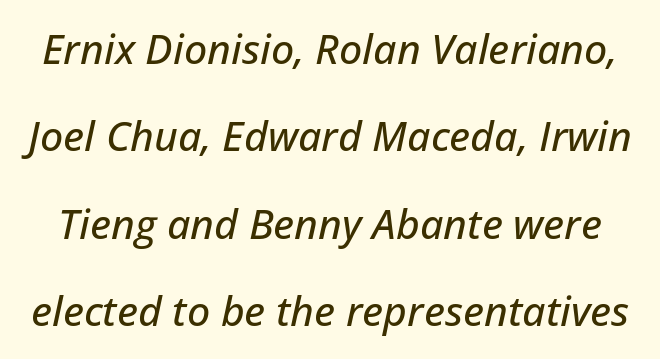
Varying glyph widths throughout — classic text-font behaviour. Tall strokes in this sample are angled rather than plumb. Is the letter spacing exaggerated? No — it looks like the ordinary default. The line-height multiplier appears high, well above default. Rule under the text: the space is simply empty.
